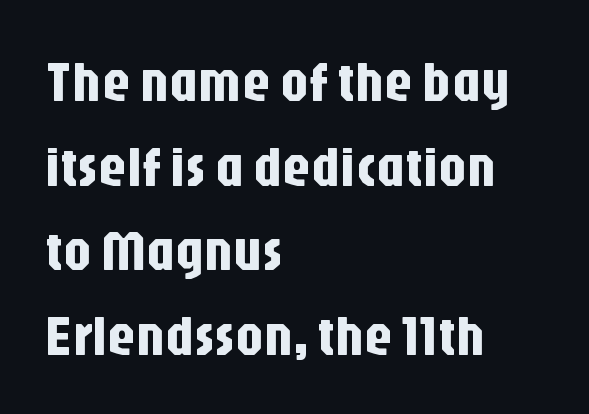
The image shows 56 px condensed sans-serif type, upright; set left-aligned, normal line spacing (1.51x), normal letter spacing, not underlined; low stroke contrast and a large x-height.
